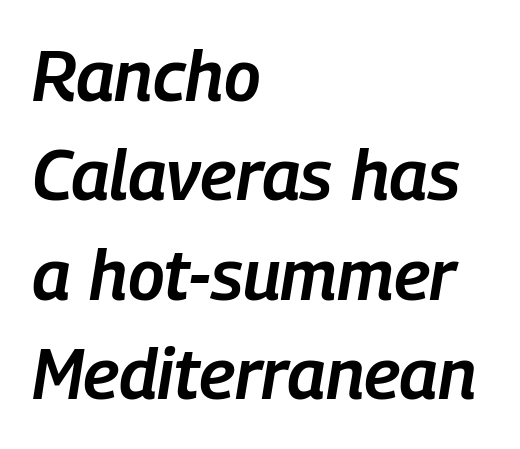
The image shows 71 px semibold, condensed type, italic (leaning right); set left-aligned, normal line spacing (1.4x), normal letter spacing, not underlined; low stroke contrast and a medium x-height.
